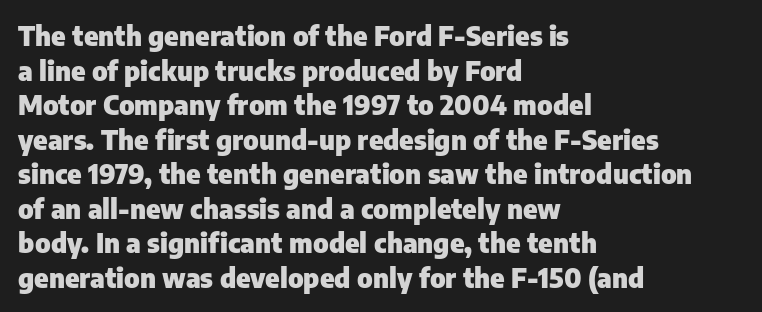
The image shows 27 px bold type, upright; set left-aligned, normal line spacing (1.28x), normal letter spacing, not underlined.
